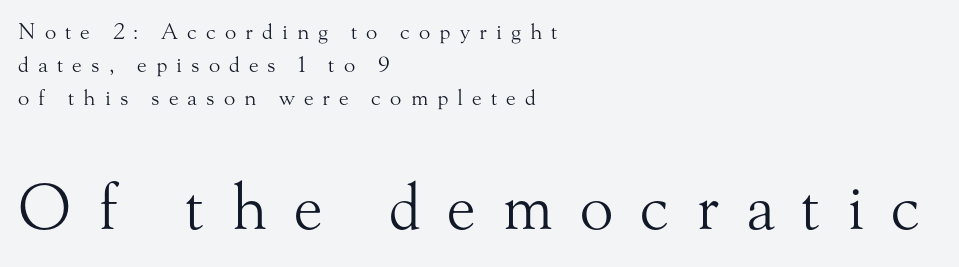
{"serif": "yes", "italic": "no", "bold": "no", "weight": "light", "width": "normal", "stroke_contrast": "medium", "x_height": "small", "monospaced": "no", "underline": "no", "align": "left", "line_spacing": "normal", "line_spacing_ratio": 1.58, "letter_spacing": "wide", "letter_spacing_em": 0.43, "larger_block": "second", "size_ratio": 2.95, "glyph_px": 62}
